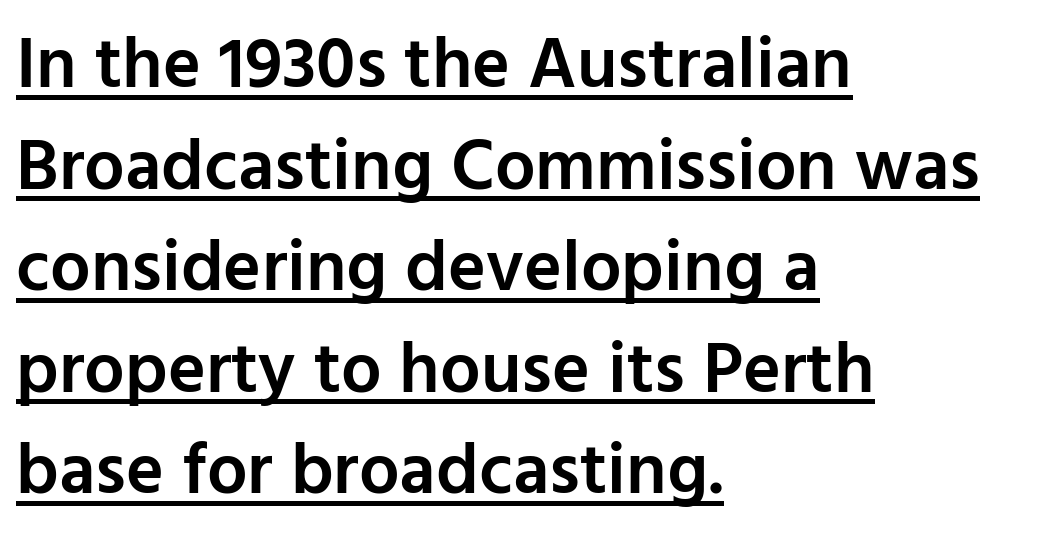
The image shows 72 px semibold sans-serif type, upright; set left-aligned, normal line spacing (1.41x), normal letter spacing, underlined; low stroke contrast and a medium x-height.
